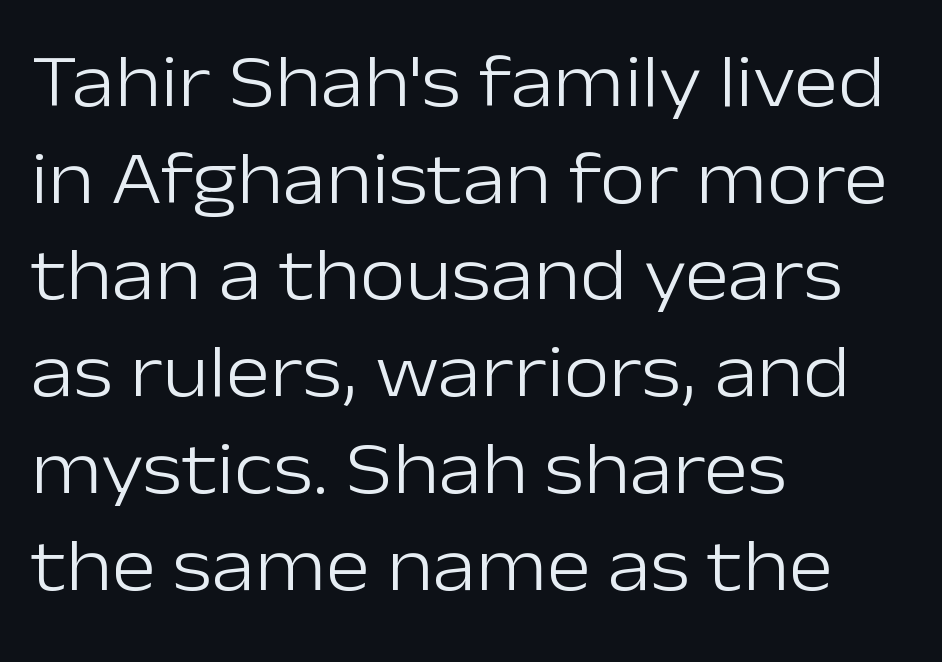
Vertical stems look standard width or narrower in stroke. A student would call this left alignment; a typographer would say flush left, rag right. In terms of leading, this rendering sits right in the middle. Any mark beneath the type? The region is blank. Letterform terminals end flat and unadorned throughout the passage. The face used here is proportionally spaced, like ordinary book or web type.
